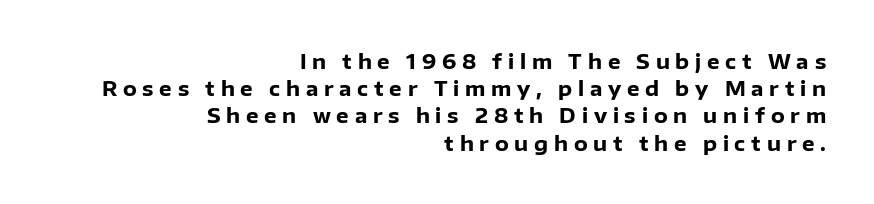
The image shows 20 px bold type, upright; set right-aligned, normal line spacing (1.36x), unusually wide letter spacing (+0.29 em), not underlined.
